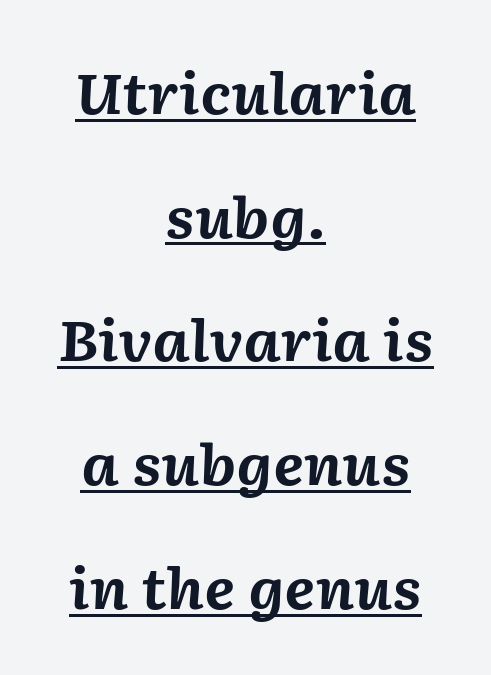
{"italic": "yes", "lean": "right", "slant_degrees": 2, "bold": "yes", "weight": "bold", "width": "normal", "stroke_contrast": "medium", "x_height": "medium", "monospaced": "no", "underline": "yes", "align": "center", "line_spacing": "loose", "line_spacing_ratio": 2.25, "letter_spacing": "normal", "letter_spacing_em": 0.0, "glyph_px": 55}
